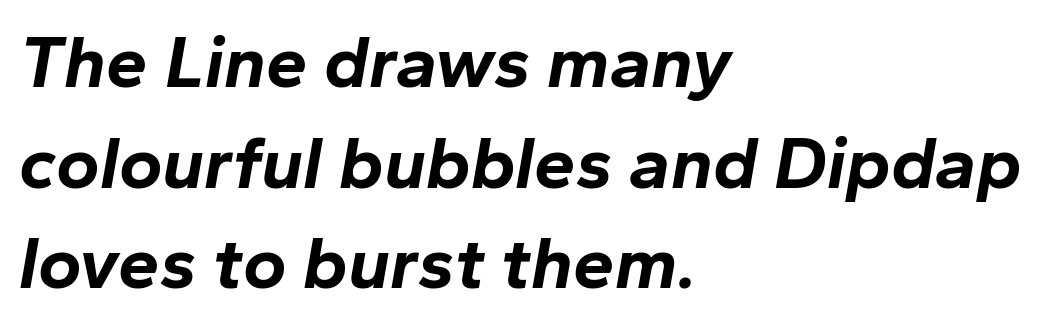
Q: Is the text bold? A: Yes.
Q: Is the text italic (slanted)? A: Yes, it leans right by about 10 degrees.
Q: Is the text underlined? A: No.
Q: How is the paragraph aligned? A: Left-aligned.
Q: Is the spacing between letters normal or unusually wide? A: Normal.
Q: Is the spacing between lines tight, normal or loose? A: Normal.
Q: Width (condensed, normal, or wide)? A: Normal.
Q: Stroke contrast? A: Low.
Q: x-height? A: Medium.
Q: Monospaced? A: No.
